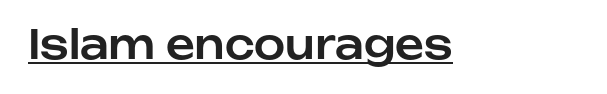
The glyphs are accompanied by a horizontal stroke just below them. When letters stand straight like this, we call the style roman or upright. A typesetter would call this proportional, since set widths differ per character. A typesetter would call this zero additional tracking.
